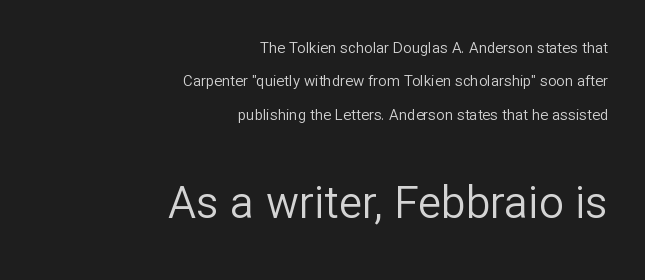
{"serif": "no", "italic": "no", "bold": "no", "weight": "regular", "width": "normal", "stroke_contrast": "low", "x_height": "medium", "monospaced": "no", "underline": "no", "align": "right", "line_spacing": "loose", "line_spacing_ratio": 2.22, "letter_spacing": "normal", "letter_spacing_em": 0.0, "larger_block": "second", "size_ratio": 2.93, "glyph_px": 44}
